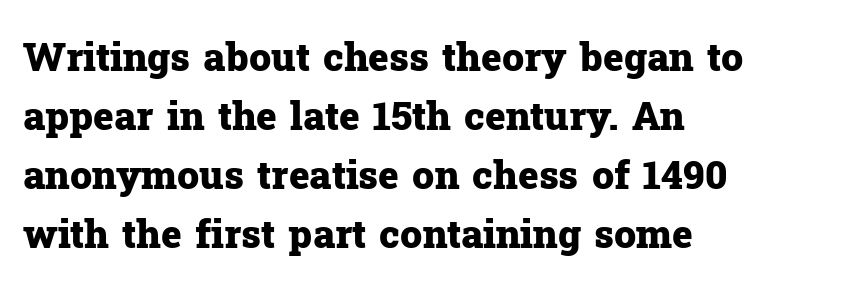
The image shows 39 px heavy serif type, upright; set left-aligned, normal line spacing (1.51x), normal letter spacing, not underlined; low stroke contrast and a medium x-height.
